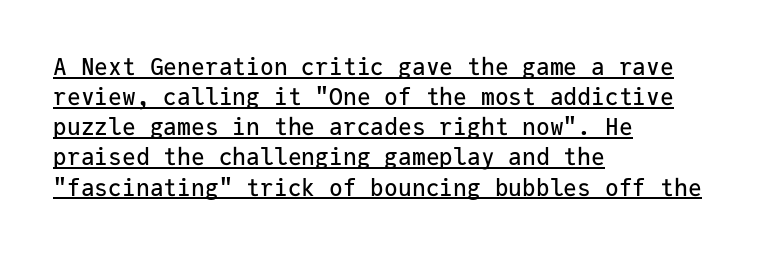
{"italic": "no", "underline": "yes", "align": "left", "line_spacing": "normal", "line_spacing_ratio": 1.31, "letter_spacing": "normal", "letter_spacing_em": 0.0, "glyph_px": 23}
